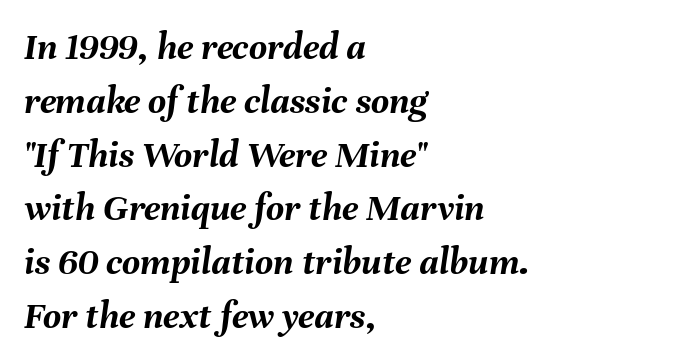
A typesetter would call this zero additional tracking. Has an underline been added? It has not. Compared with typical paragraphs, the rows here are spaced about the same. Where is the straight margin? On the left.
